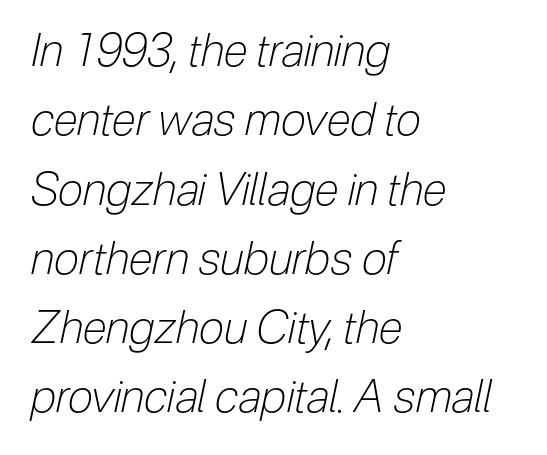
A student would call this left alignment; a typographer would say flush left, rag right. Plain, unruled lines of type. Notice how the stems are inclined rather than vertical — that's the hallmark of italics. Successive baselines arrive at the customary interval.
